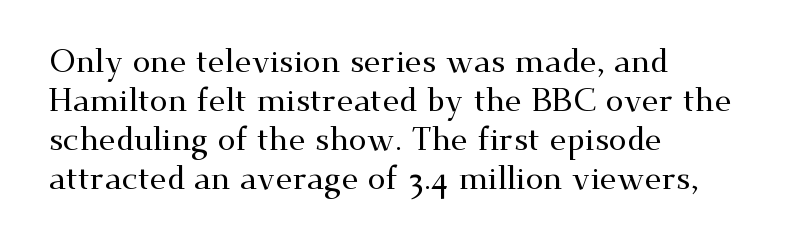
Spacing verdict: proportional, widths tailored to each character. The lines in this sample share a left origin and differ only in where they stop. Just letters on the line, the space beneath them empty. A typesetter would label this face a serif. Between one letter and the next there's only the usual sliver of space.
